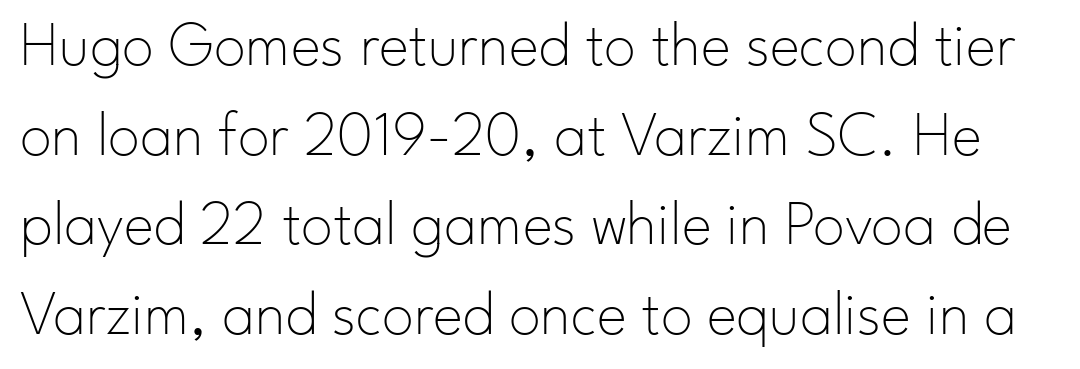
The image shows 64 px thin sans-serif type, upright; set normal line spacing (1.4x), normal letter spacing, not underlined; low stroke contrast and a small x-height.
